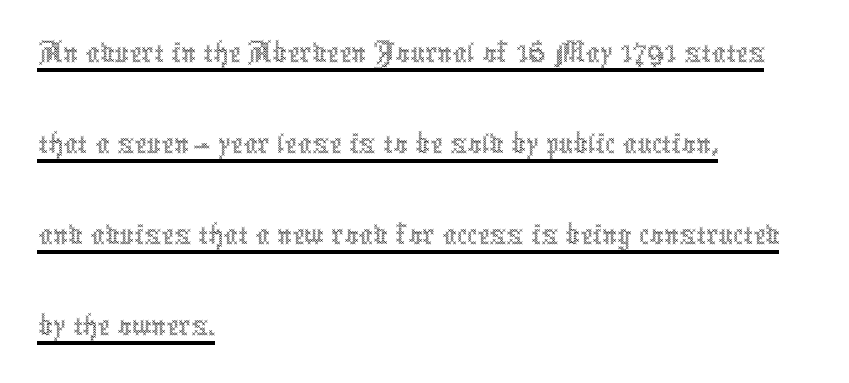
{"italic": "no", "bold": "no", "weight": "thin", "width": "condensed", "x_height": "medium", "monospaced": "no", "underline": "yes", "align": "left", "line_spacing": "normal", "line_spacing_ratio": 1.32, "letter_spacing": "normal", "letter_spacing_em": 0.0, "glyph_px": 69}
